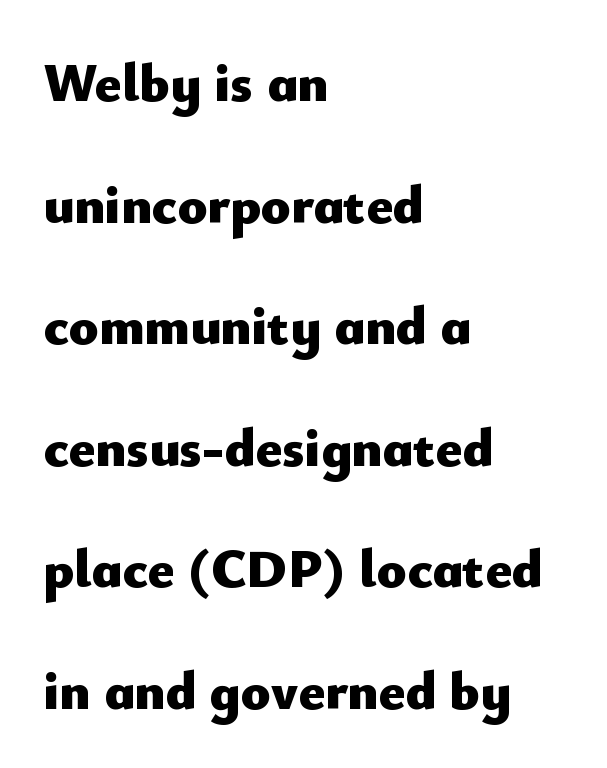
Q: Is the text bold? A: Yes.
Q: Is the text italic (slanted)? A: No, it is upright.
Q: Is the typeface a serif or a sans-serif typeface? A: Sans-serif.
Q: Is the text underlined? A: No.
Q: How is the paragraph aligned? A: Left-aligned.
Q: Is the spacing between letters normal or unusually wide? A: Normal.
Q: Is the spacing between lines tight, normal or loose? A: Loose.
Q: Width (condensed, normal, or wide)? A: Normal.
Q: Stroke contrast? A: Low.
Q: x-height? A: Small.
Q: Monospaced? A: No.
